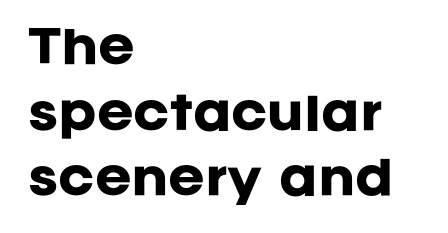
{"serif": "no", "italic": "no", "bold": "yes", "weight": "heavy", "width": "normal", "stroke_contrast": "low", "x_height": "large", "monospaced": "no", "underline": "no", "align": "left", "line_spacing": "normal", "line_spacing_ratio": 1.49, "letter_spacing": "normal", "letter_spacing_em": 0.0, "glyph_px": 44}
